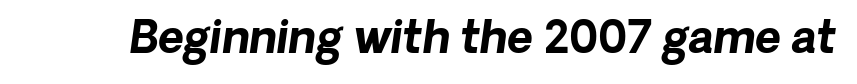
The image shows 44 px bold sans-serif type; set normal letter spacing, not underlined; low stroke contrast and a medium x-height.
